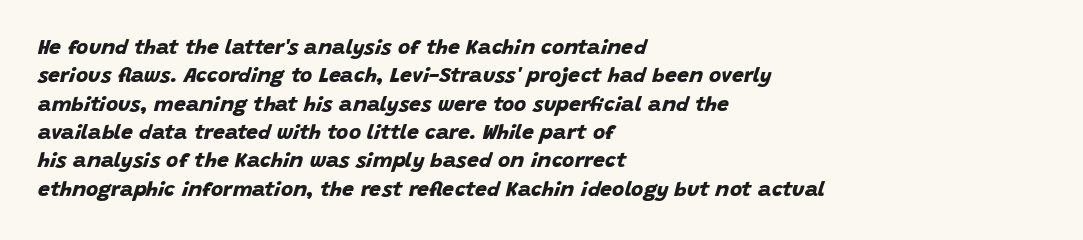
Q: Is the text bold? A: Yes.
Q: Is the text underlined? A: No.
Q: How is the paragraph aligned? A: Left-aligned.
Q: Is the spacing between letters normal or unusually wide? A: Normal.
Q: Is the spacing between lines tight, normal or loose? A: Normal.
